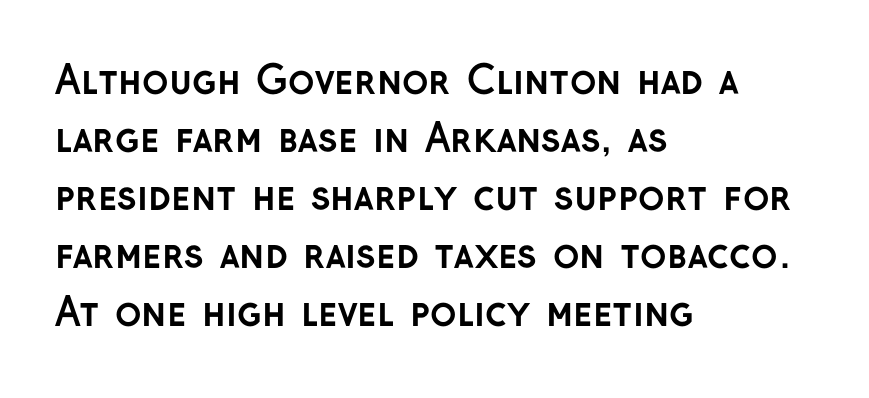
Horizontal bands of white between lines are of average thickness. Look at the bottom of the vertical strokes: they stop flat, with no serifs. Heavy-handed strokes throughout: this text is bold. The lettering holds an erect, upright posture throughout.
